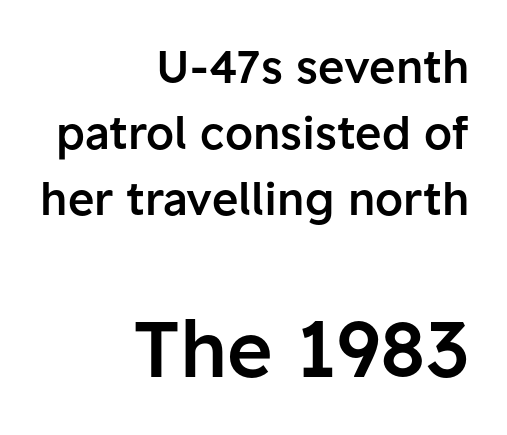
The letters are semibold — heavier than regular but short of a full bold. Rows of type keep a routine distance in the vertical direction. Italic: no, the glyphs are upright roman. Typographically, this falls in the sans-serif category. The rendering uses natural spacing where letterforms have individual widths.
